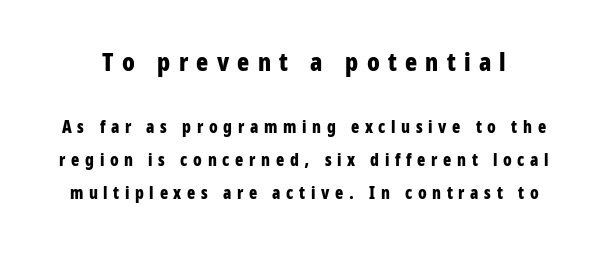
Q: Is the text bold? A: Yes.
Q: Is the text italic (slanted)? A: No, it is upright.
Q: Is the text underlined? A: No.
Q: Is the spacing between letters normal or unusually wide? A: Unusually wide.
Q: Is the spacing between lines tight, normal or loose? A: Loose.
Q: Which block of text is set in a larger size, the first (top) or the second (bottom)? A: The first (top) one.
